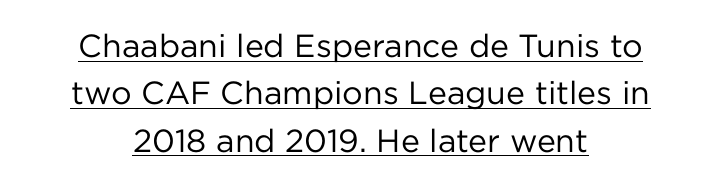
Q: Is the text bold? A: No.
Q: Is the text italic (slanted)? A: No, it is upright.
Q: Is the typeface a serif or a sans-serif typeface? A: Sans-serif.
Q: Is the text underlined? A: Yes.
Q: How is the paragraph aligned? A: Centered.
Q: Is the spacing between letters normal or unusually wide? A: Normal.
Q: Is the spacing between lines tight, normal or loose? A: Normal.
Q: Width (condensed, normal, or wide)? A: Normal.
Q: Stroke contrast? A: Low.
Q: x-height? A: Medium.
Q: Monospaced? A: No.
